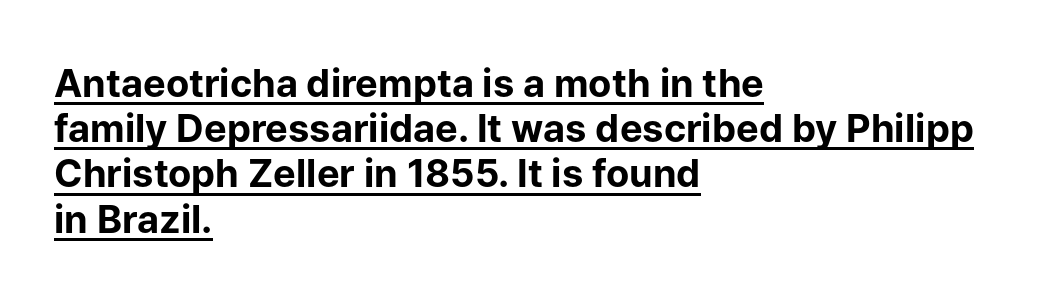
Q: Is the text bold? A: Yes.
Q: Is the text italic (slanted)? A: No, it is upright.
Q: Is the typeface a serif or a sans-serif typeface? A: Sans-serif.
Q: Is the text underlined? A: Yes.
Q: How is the paragraph aligned? A: Left-aligned.
Q: Is the spacing between letters normal or unusually wide? A: Normal.
Q: Width (condensed, normal, or wide)? A: Normal.
Q: Stroke contrast? A: Low.
Q: x-height? A: Medium.
Q: Monospaced? A: No.
